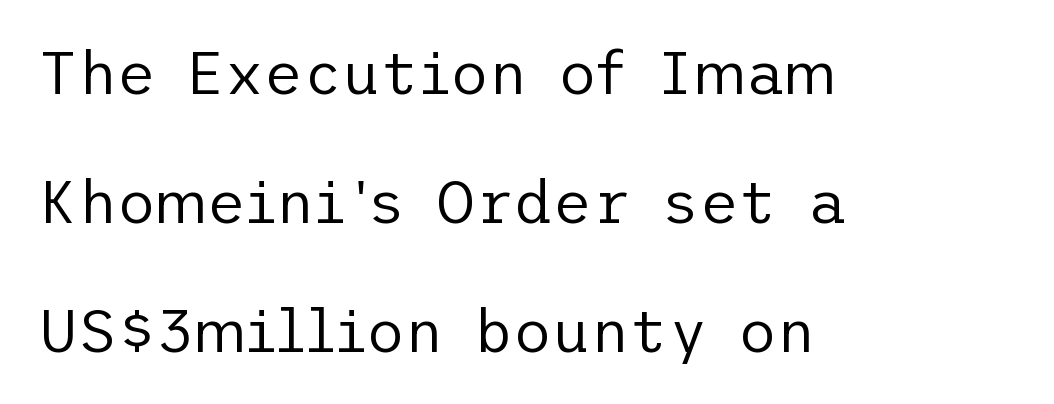
Q: Is the text bold? A: No.
Q: Is the text italic (slanted)? A: No, it is upright.
Q: Is the typeface a serif or a sans-serif typeface? A: Sans-serif.
Q: Is the text underlined? A: No.
Q: How is the paragraph aligned? A: Left-aligned.
Q: Is the spacing between letters normal or unusually wide? A: Normal.
Q: Is the spacing between lines tight, normal or loose? A: Loose.
Q: Width (condensed, normal, or wide)? A: Normal.
Q: Stroke contrast? A: Low.
Q: x-height? A: Medium.
